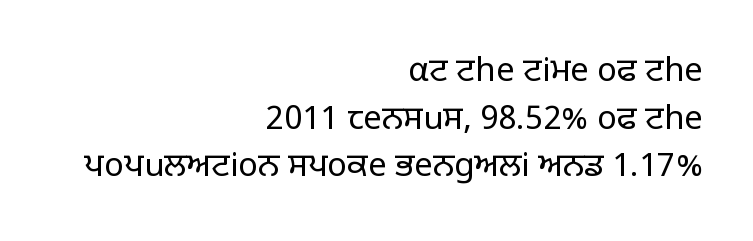
Descenders hang freely into open space. Stroke mass is kept to a normal reading level or below. The letters carry no serifs — their stems end cleanly without finishing strokes. Notice how the stems are strictly vertical — no italics here. Think of a printed novel: that variable character pitch is what you see here.
